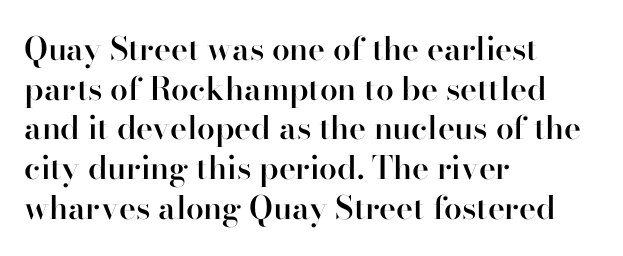
A serif font was chosen for this passage. Each letter keeps its own natural width here, so spacing adapts to shape. Line starts are locked; line ends wander. The glyphs are unaccompanied by any horizontal stroke below them. A bit beefed up — I'd call it semibold rather than bold. This sample uses plain, unmodified letter spacing.
